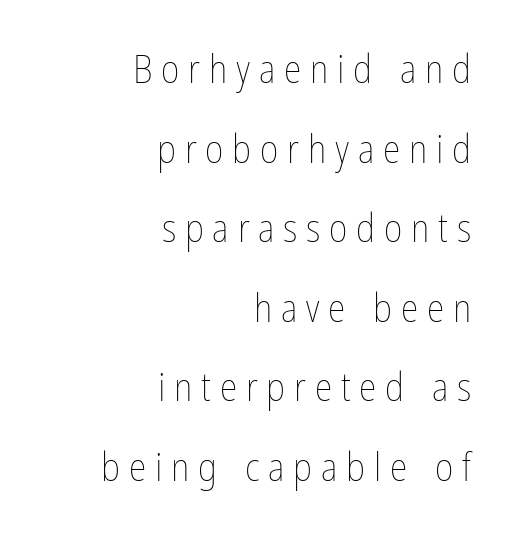
Q: Is the text bold? A: No.
Q: Is the text italic (slanted)? A: No, it is upright.
Q: Is the text underlined? A: No.
Q: How is the paragraph aligned? A: Right-aligned.
Q: Is the spacing between letters normal or unusually wide? A: Unusually wide.
Q: Is the spacing between lines tight, normal or loose? A: Loose.
Q: Width (condensed, normal, or wide)? A: Condensed.
Q: Stroke contrast? A: Low.
Q: x-height? A: Medium.
Q: Monospaced? A: No.
